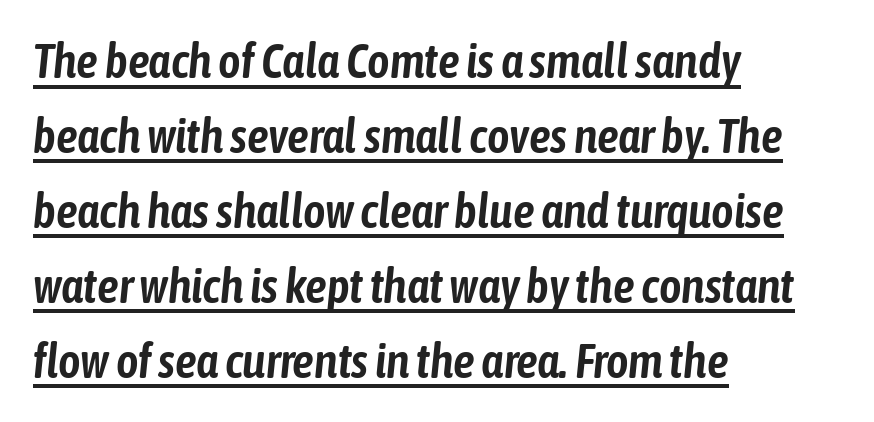
Is the type slanted? Yes — the strokes lean at a clear angle. Here the designer chose a conventional face with non-uniform glyph widths. The sample's only ornament is a line tracing under the words. Short and long lines alike share a common starting point at left. Leading matches the norm, producing a regular column. The line texture is even and compact thanks to regular tracking.
